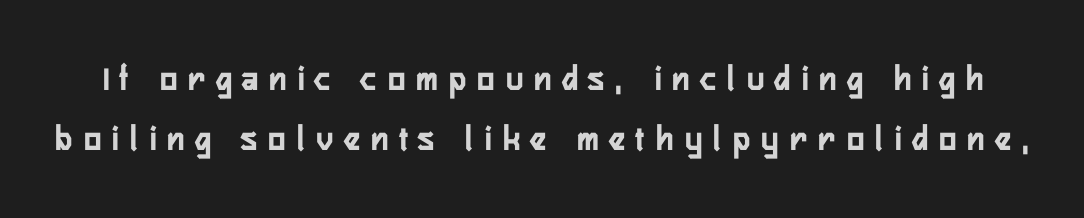
Posture: straight, roman, zero tilt. You'd pick this weight for a headline — it's a proper bold. Rule under the text: the space is simply empty. Examine the stroke ends and you'll find no serifs.
